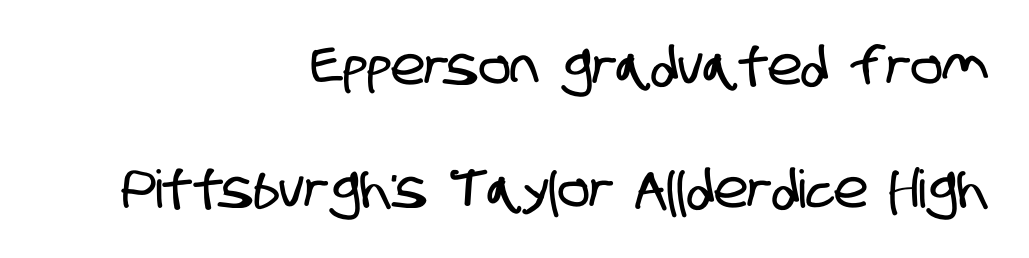
Q: Is the typeface a serif or a sans-serif typeface? A: Sans-serif.
Q: Is the text underlined? A: No.
Q: How is the paragraph aligned? A: Right-aligned.
Q: Is the spacing between letters normal or unusually wide? A: Normal.
Q: Is the spacing between lines tight, normal or loose? A: Loose.
Q: Width (condensed, normal, or wide)? A: Condensed.
Q: Stroke contrast? A: Low.
Q: x-height? A: Large.
Q: Monospaced? A: No.
